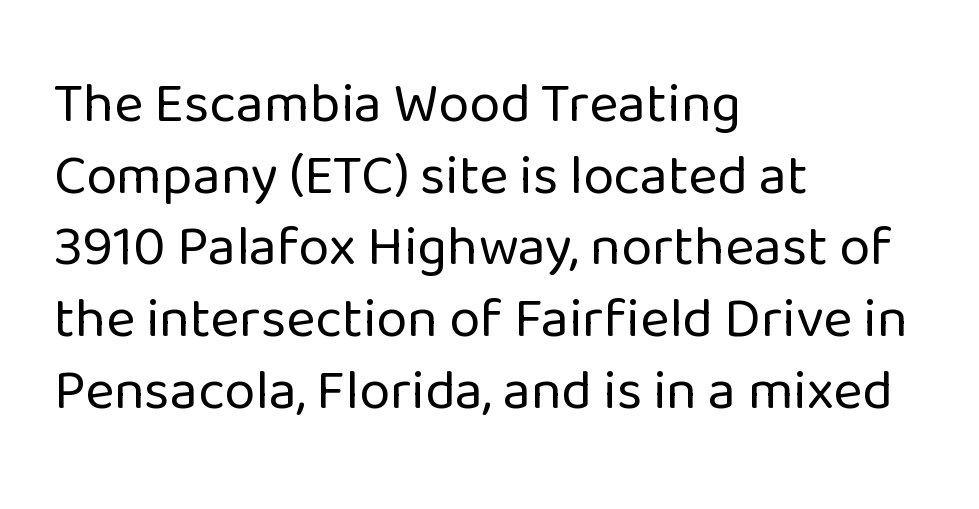
{"serif": "no", "italic": "no", "bold": "no", "weight": "regular", "width": "normal", "stroke_contrast": "low", "x_height": "medium", "monospaced": "no", "underline": "no", "align": "left", "line_spacing": "normal", "line_spacing_ratio": 1.28, "letter_spacing": "normal", "letter_spacing_em": 0.0, "glyph_px": 56}
